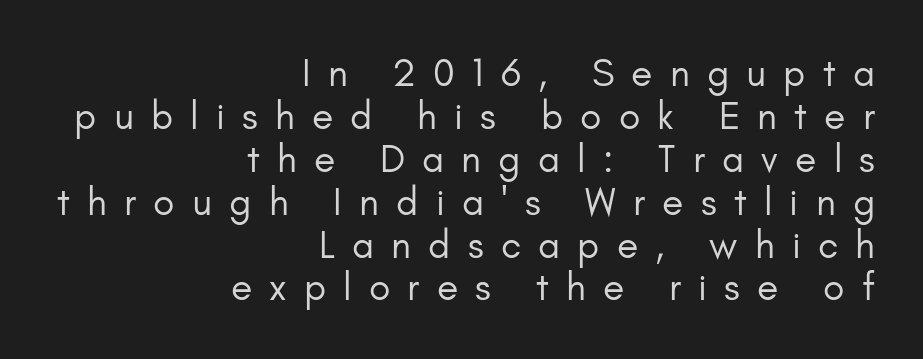
Q: Is the text bold? A: No.
Q: Is the text italic (slanted)? A: No, it is upright.
Q: Is the typeface a serif or a sans-serif typeface? A: Sans-serif.
Q: Is the text underlined? A: No.
Q: How is the paragraph aligned? A: Right-aligned.
Q: Is the spacing between letters normal or unusually wide? A: Unusually wide.
Q: Is the spacing between lines tight, normal or loose? A: Tight.
Q: Width (condensed, normal, or wide)? A: Normal.
Q: Stroke contrast? A: Low.
Q: x-height? A: Small.
Q: Monospaced? A: No.
